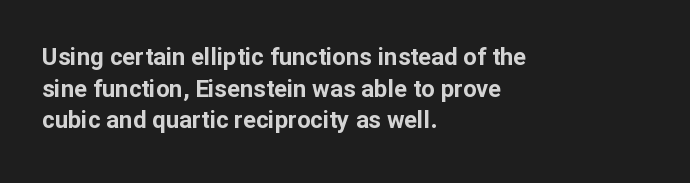
Q: Is the text bold? A: Yes.
Q: Is the text italic (slanted)? A: No, it is upright.
Q: Is the text underlined? A: No.
Q: How is the paragraph aligned? A: Left-aligned.
Q: Is the spacing between letters normal or unusually wide? A: Normal.
Q: Is the spacing between lines tight, normal or loose? A: Normal.
